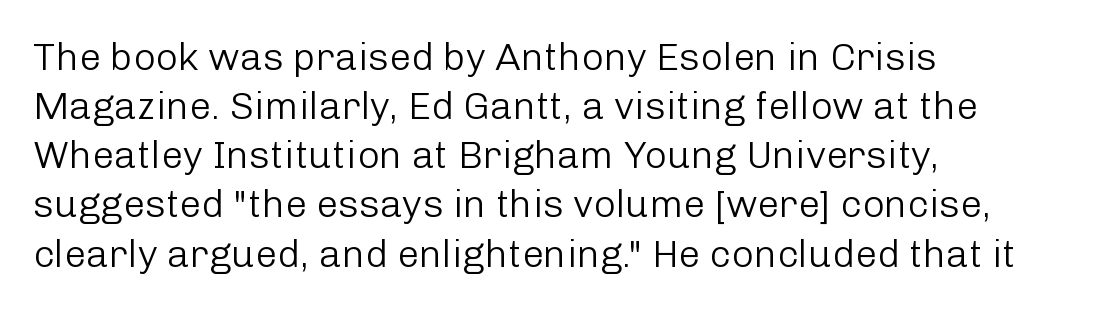
{"serif": "no", "italic": "no", "bold": "no", "weight": "light", "width": "normal", "stroke_contrast": "low", "x_height": "medium", "monospaced": "no", "underline": "no", "align": "left", "line_spacing": "normal", "line_spacing_ratio": 1.26, "letter_spacing": "normal", "letter_spacing_em": 0.0, "glyph_px": 39}
